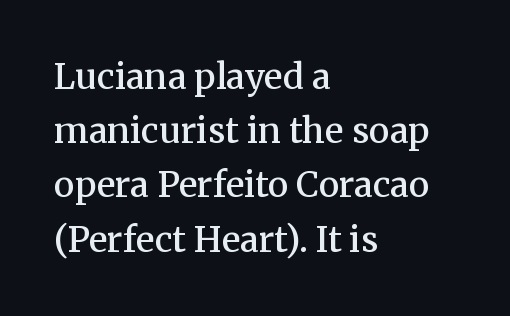
Q: Is the text bold? A: Semi-bold.
Q: Is the text italic (slanted)? A: No, it is upright.
Q: Is the typeface a serif or a sans-serif typeface? A: Serif.
Q: Is the text underlined? A: No.
Q: How is the paragraph aligned? A: Left-aligned.
Q: Is the spacing between letters normal or unusually wide? A: Normal.
Q: Is the spacing between lines tight, normal or loose? A: Normal.
Q: Width (condensed, normal, or wide)? A: Normal.
Q: Stroke contrast? A: Medium.
Q: x-height? A: Medium.
Q: Monospaced? A: No.
